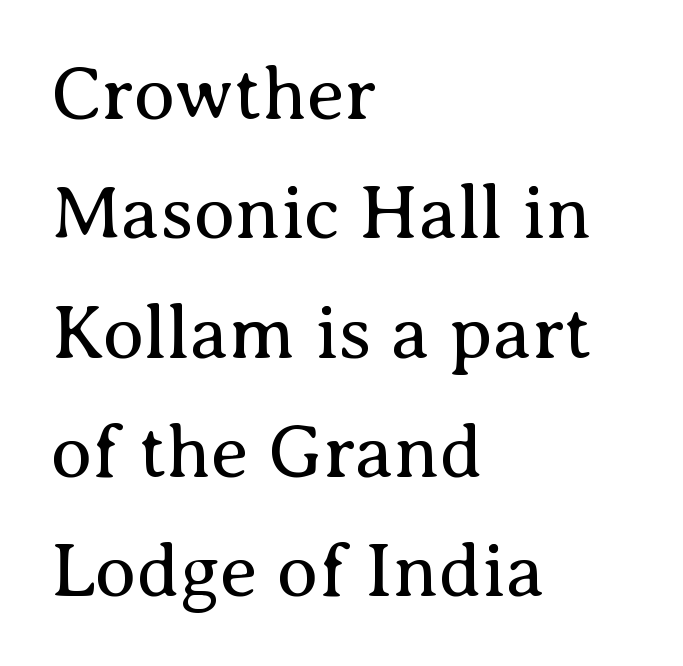
Q: Is the text bold? A: No.
Q: Is the text italic (slanted)? A: No, it is upright.
Q: Is the typeface a serif or a sans-serif typeface? A: Serif.
Q: Is the text underlined? A: No.
Q: How is the paragraph aligned? A: Left-aligned.
Q: Is the spacing between letters normal or unusually wide? A: Normal.
Q: Is the spacing between lines tight, normal or loose? A: Normal.
Q: Width (condensed, normal, or wide)? A: Normal.
Q: Stroke contrast? A: Medium.
Q: x-height? A: Medium.
Q: Monospaced? A: No.
